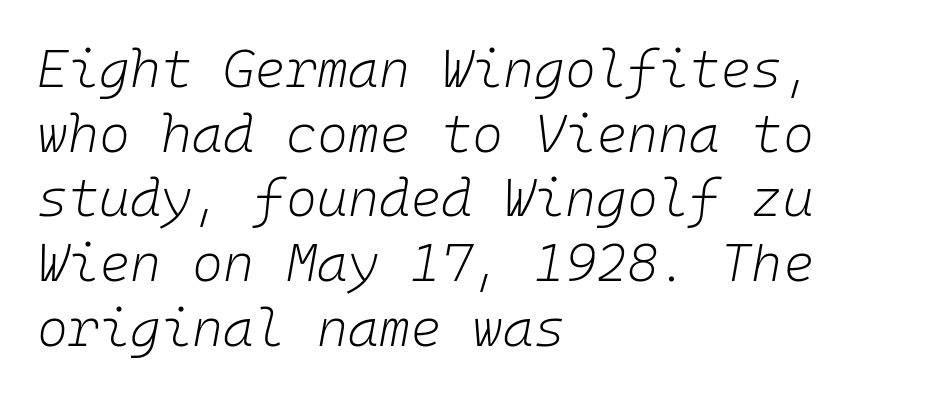
This is not heavy type; no bold has been used. Tall strokes in this sample are angled rather than plumb. Notice how the passage keeps a crisp vertical edge on the left only. This sample has the even, mechanical cadence of fixed-width lettering. This sample uses plain, unmodified letter spacing.
